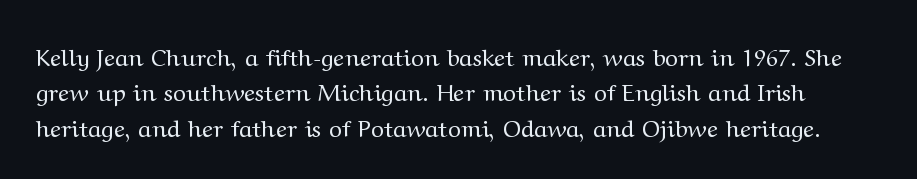
The font sits on the lighter half of the weight spectrum, regular included. In terms of letterspacing, this is plain default setting. The zone under the glyphs is completely vacant. These lines were composed using upright roman letters. Rows of type keep a routine distance in the vertical direction.
